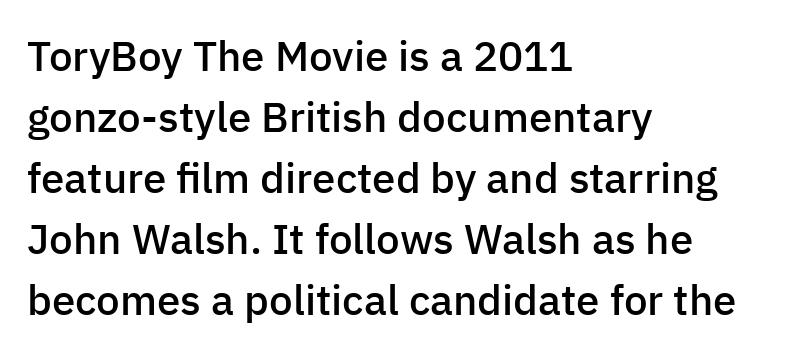
The axis of the letterforms is exactly vertical. This rendering uses left alignment, leaving the right contour irregular. Each letter keeps its own natural width here, so spacing adapts to shape. Underline: absent. Note: no serifs on the glyphs. Slightly chunky letters — semibold, I'd say, not full bold.
